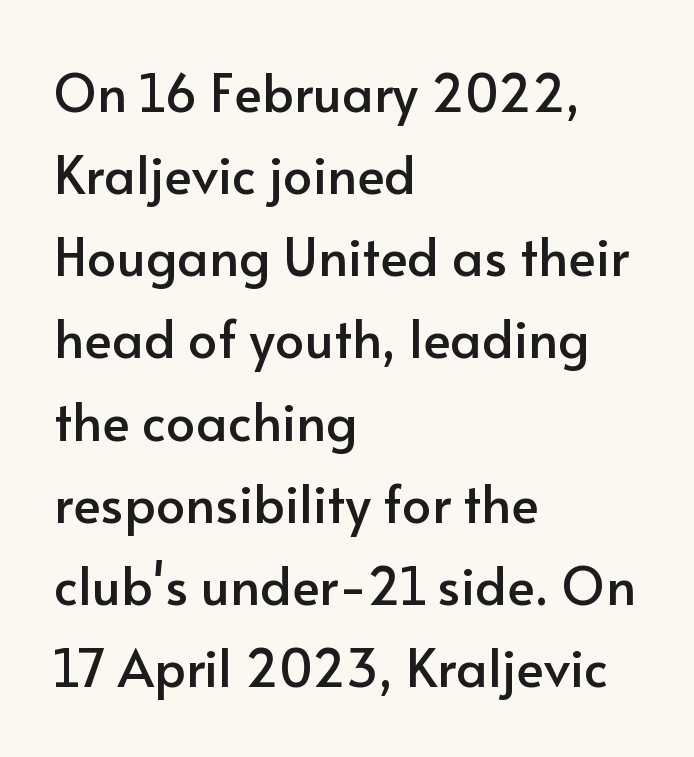
{"serif": "no", "italic": "no", "width": "normal", "stroke_contrast": "low", "x_height": "small", "monospaced": "no", "underline": "no", "align": "left", "line_spacing": "normal", "line_spacing_ratio": 1.58, "letter_spacing": "normal", "letter_spacing_em": 0.0, "glyph_px": 52}
